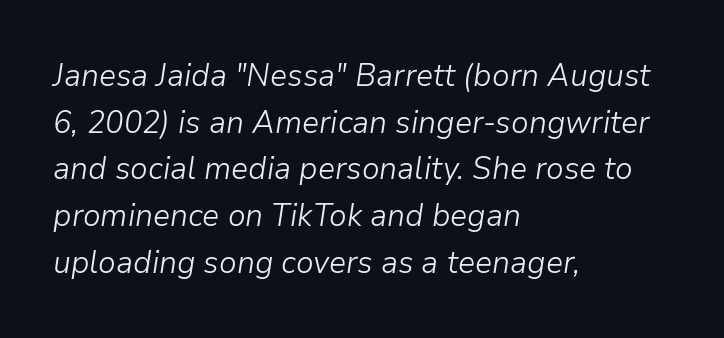
The image shows 32 px light type, italic (leaning right); set left-aligned, normal line spacing (1.46x), normal letter spacing, not underlined; low stroke contrast and a medium x-height.
